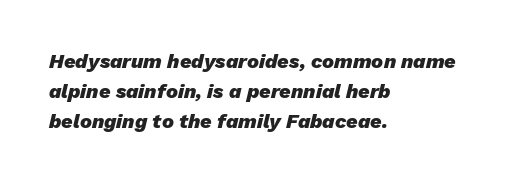
The horizontal fit of the characters is conventional and even. Beneath every word, the page is bare. All the whitespace from short lines collects on the right. Would a proofreader flag this as italicized? Yes. Leading matches the norm, producing a regular column.
